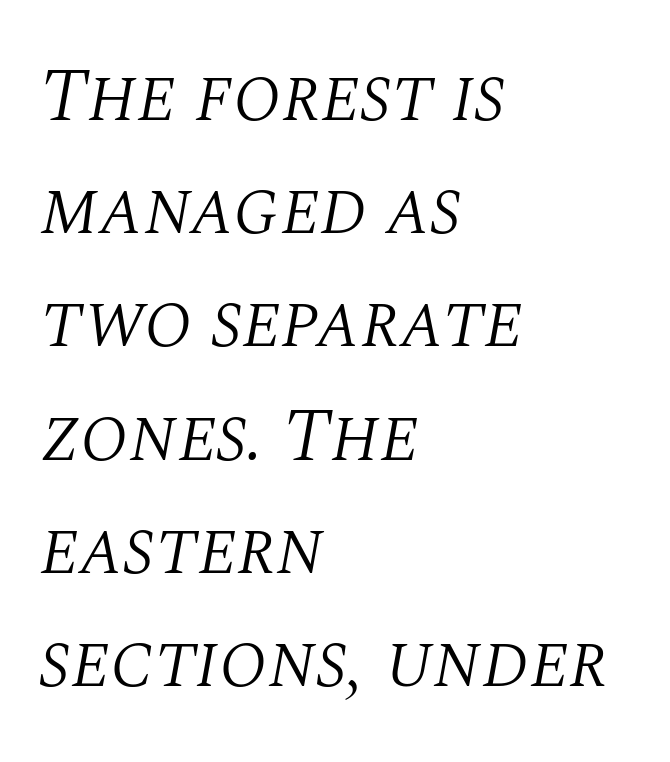
Q: Is the text bold? A: No.
Q: Is the text italic (slanted)? A: Yes, it leans right by about 10 degrees.
Q: Is the typeface a serif or a sans-serif typeface? A: Serif.
Q: Is the text underlined? A: No.
Q: How is the paragraph aligned? A: Left-aligned.
Q: Is the spacing between letters normal or unusually wide? A: Normal.
Q: Is the spacing between lines tight, normal or loose? A: Normal.
Q: Width (condensed, normal, or wide)? A: Normal.
Q: Stroke contrast? A: Medium.
Q: x-height? A: Large.
Q: Monospaced? A: No.
